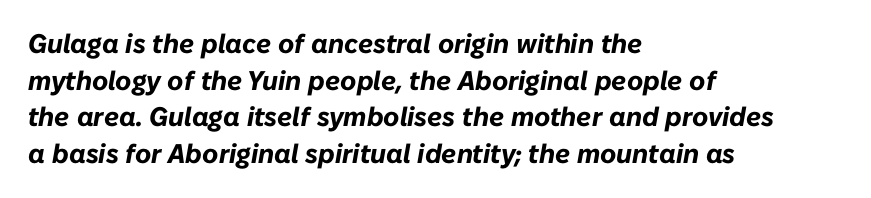
{"italic": "yes", "lean": "right", "slant_degrees": 10, "bold": "yes", "underline": "no", "align": "left", "line_spacing": "normal", "line_spacing_ratio": 1.36, "letter_spacing": "normal", "letter_spacing_em": 0.0, "glyph_px": 27}
